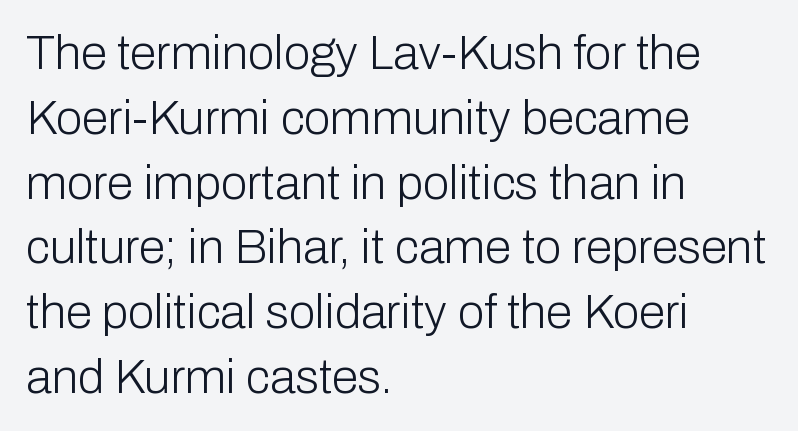
Q: Is the text bold? A: No.
Q: Is the text italic (slanted)? A: No, it is upright.
Q: Is the typeface a serif or a sans-serif typeface? A: Sans-serif.
Q: Is the text underlined? A: No.
Q: How is the paragraph aligned? A: Left-aligned.
Q: Is the spacing between letters normal or unusually wide? A: Normal.
Q: Is the spacing between lines tight, normal or loose? A: Normal.
Q: Width (condensed, normal, or wide)? A: Normal.
Q: Stroke contrast? A: Low.
Q: x-height? A: Medium.
Q: Monospaced? A: No.
